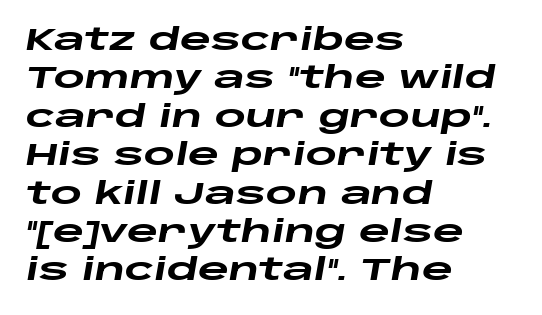
Q: Is the text bold? A: Yes.
Q: Is the text italic (slanted)? A: Yes, it leans right by about 10 degrees.
Q: Is the text underlined? A: No.
Q: How is the paragraph aligned? A: Left-aligned.
Q: Is the spacing between letters normal or unusually wide? A: Normal.
Q: Is the spacing between lines tight, normal or loose? A: Normal.
Q: Width (condensed, normal, or wide)? A: Wide.
Q: Stroke contrast? A: Low.
Q: x-height? A: Large.
Q: Monospaced? A: No.
